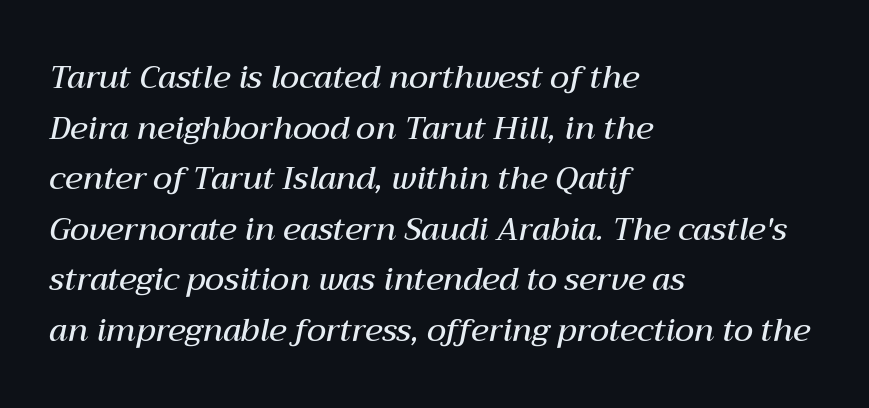
Q: Is the text bold? A: Semi-bold.
Q: Is the text italic (slanted)? A: Yes, it leans right by about 12 degrees.
Q: Is the text underlined? A: No.
Q: How is the paragraph aligned? A: Left-aligned.
Q: Is the spacing between letters normal or unusually wide? A: Normal.
Q: Is the spacing between lines tight, normal or loose? A: Normal.
Q: Width (condensed, normal, or wide)? A: Normal.
Q: Stroke contrast? A: Medium.
Q: x-height? A: Medium.
Q: Monospaced? A: No.
